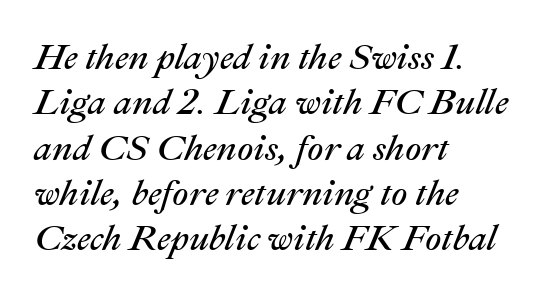
Compared with typical paragraphs, the rows here are spaced about the same. Would a proofreader flag this as italicized? Yes. Here the designer chose a conventional face with non-uniform glyph widths. The letters sit at their default tracking, neither squeezed nor spread.
